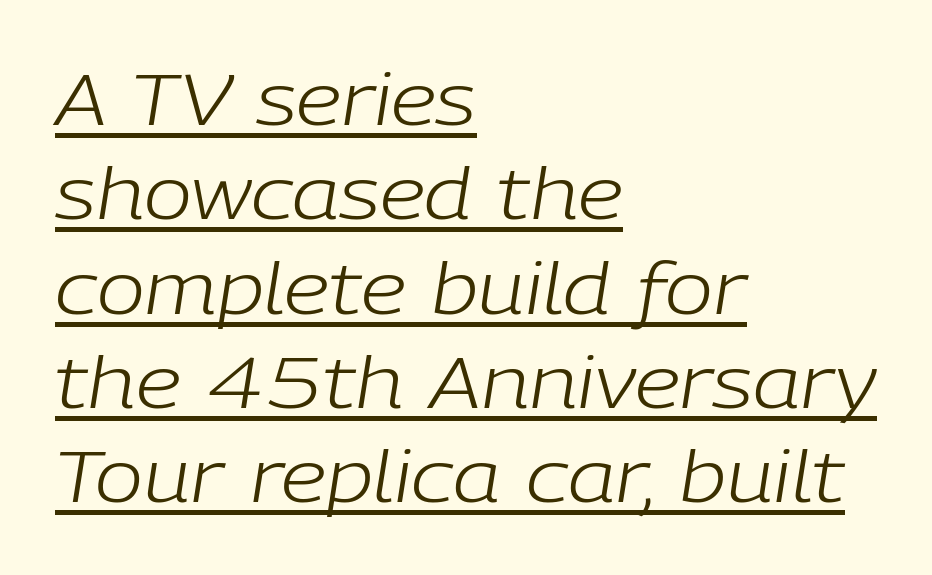
The image shows 72 px light type, italic (leaning right); set left-aligned, normal line spacing (1.31x), normal letter spacing, underlined; low stroke contrast and a medium x-height.
